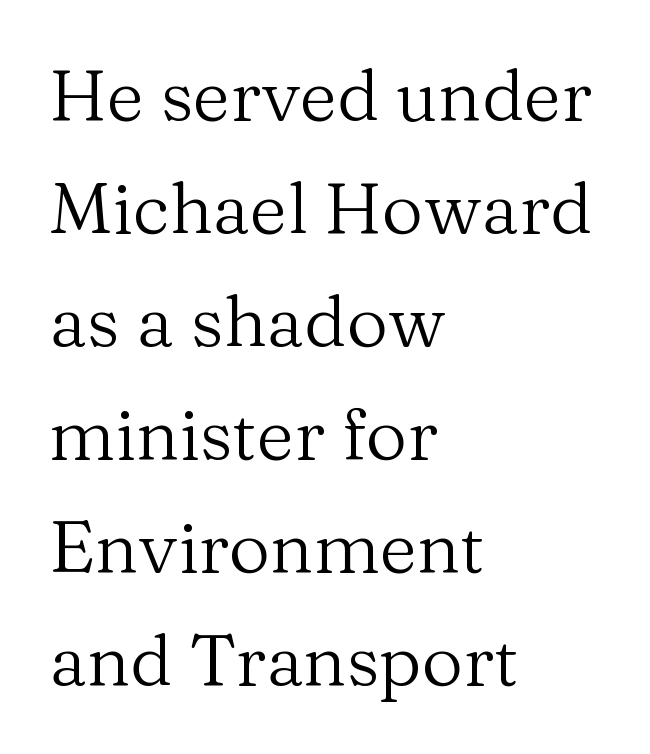
{"serif": "yes", "italic": "no", "bold": "no", "weight": "regular", "width": "normal", "stroke_contrast": "medium", "x_height": "medium", "monospaced": "no", "underline": "no", "align": "left", "line_spacing": "normal", "line_spacing_ratio": 1.57, "letter_spacing": "normal", "letter_spacing_em": 0.0, "glyph_px": 72}
